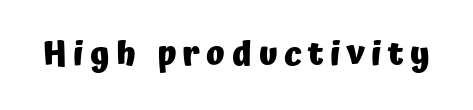
Q: Is the text bold? A: Yes.
Q: Is the text italic (slanted)? A: No, it is upright.
Q: Is the typeface a serif or a sans-serif typeface? A: Sans-serif.
Q: Is the text underlined? A: No.
Q: Width (condensed, normal, or wide)? A: Normal.
Q: Stroke contrast? A: Low.
Q: x-height? A: Medium.
Q: Monospaced? A: No.
